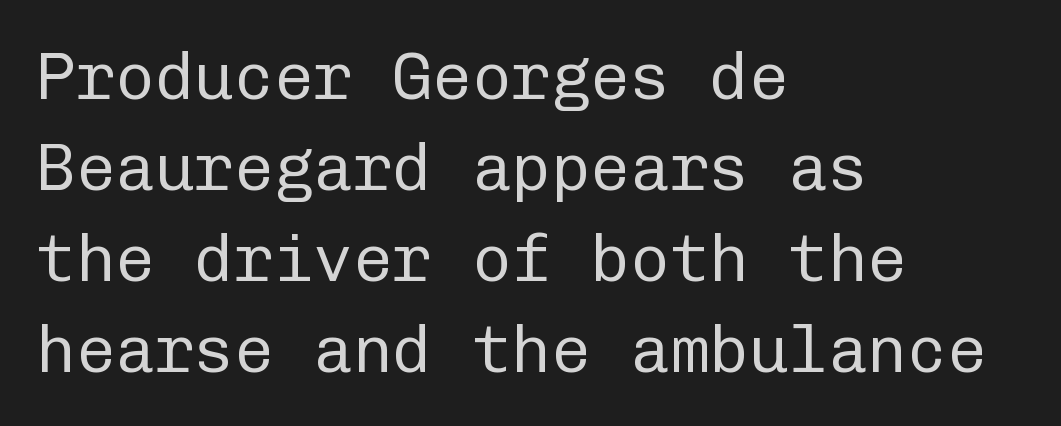
The vertical gap from one line to the next is medium. Plain, unruled lines of type. Is this a fixed-width face? Yes — each glyph sits in an identical cell. On a weight scale, this lands at 450 or below. Serif or sans? Sans — the stroke terminals are bare.
